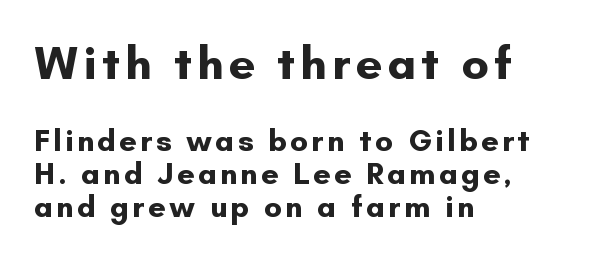
{"serif": "no", "italic": "no", "bold": "yes", "weight": "bold", "width": "normal", "stroke_contrast": "low", "x_height": "small", "monospaced": "no", "underline": "no", "align": "left", "line_spacing": "tight", "line_spacing_ratio": 1.06, "larger_block": "first", "size_ratio": 1.52, "glyph_px": 47}
